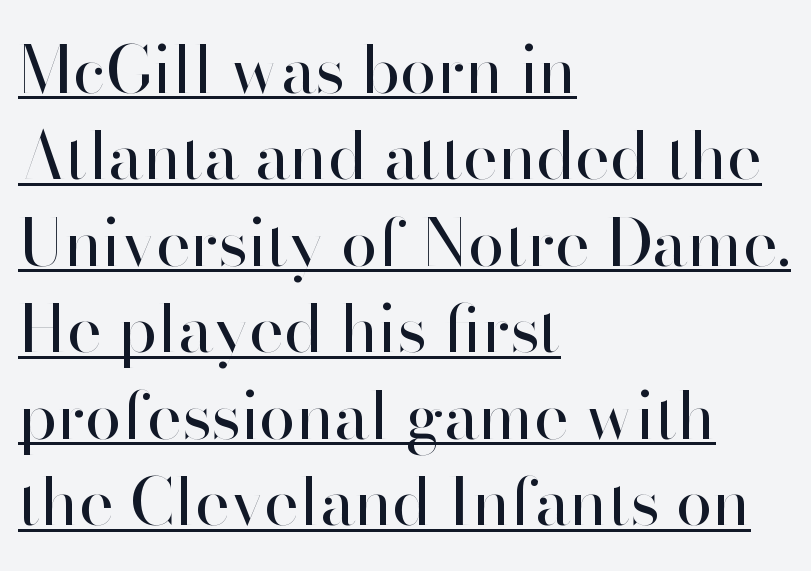
Heft: none added — not bold. Style check: upright. Vertical spacing — default. This rendering leaves character spacing at its baseline value.
